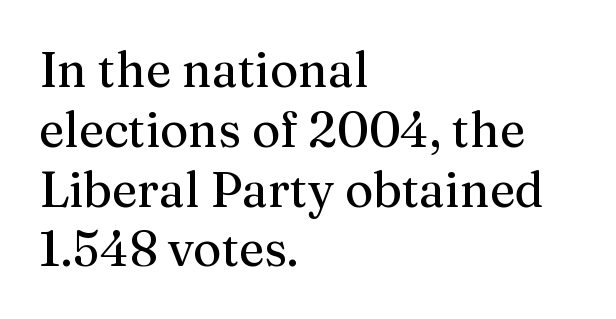
Q: Is the text bold? A: No.
Q: Is the text italic (slanted)? A: No, it is upright.
Q: Is the typeface a serif or a sans-serif typeface? A: Serif.
Q: Is the text underlined? A: No.
Q: How is the paragraph aligned? A: Left-aligned.
Q: Is the spacing between letters normal or unusually wide? A: Normal.
Q: Width (condensed, normal, or wide)? A: Normal.
Q: Stroke contrast? A: Medium.
Q: x-height? A: Medium.
Q: Monospaced? A: No.
